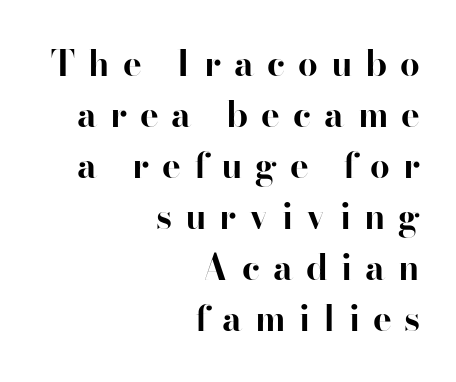
{"serif": "no", "italic": "no", "bold": "yes", "weight": "bold", "width": "normal", "stroke_contrast": "high", "x_height": "small", "monospaced": "no", "underline": "no", "align": "right", "line_spacing": "normal", "line_spacing_ratio": 1.46, "letter_spacing": "wide", "letter_spacing_em": 0.37, "glyph_px": 35}
